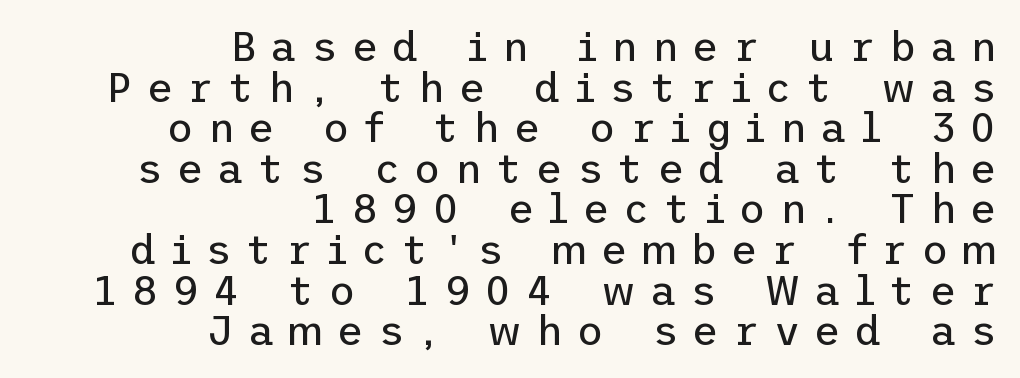
Characters follow at a spacing far wider than the type designer built in. You can tell it's not italic because the verticals are truly vertical. The face looks like a standard text weight, possibly lighter. The ragged edge is on the left, which tells us the setting is flush right.
